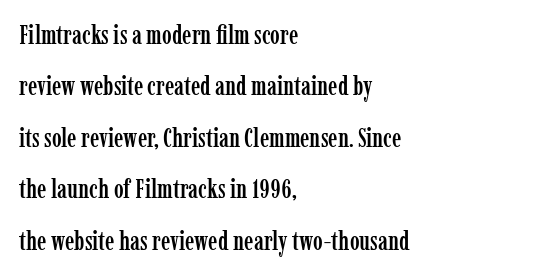
The image shows 26 px text type, upright; set left-aligned, loose line spacing (1.98x), normal letter spacing, not underlined.
